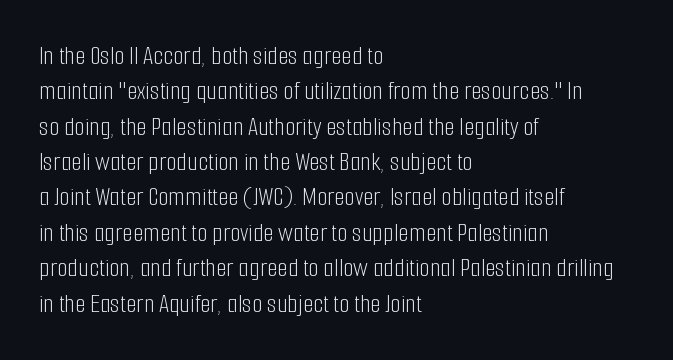
Line beginnings align vertically; line endings do not. The typography opts for an upright posture over an oblique one. Baseline-to-baseline distance is the conventional proportion of letter height. The characters are drawn with everyday or finer stroke widths. Here the glyphs are tracked normally, forming tight word shapes.
